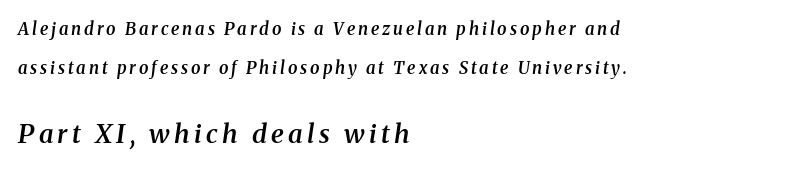
Q: Is the text bold? A: Semi-bold.
Q: Is the text italic (slanted)? A: Yes, it leans right by about 8 degrees.
Q: Is the text underlined? A: No.
Q: How is the paragraph aligned? A: Left-aligned.
Q: Is the spacing between lines tight, normal or loose? A: Loose.
Q: Which block of text is set in a larger size, the first (top) or the second (bottom)? A: The second (bottom) one.
